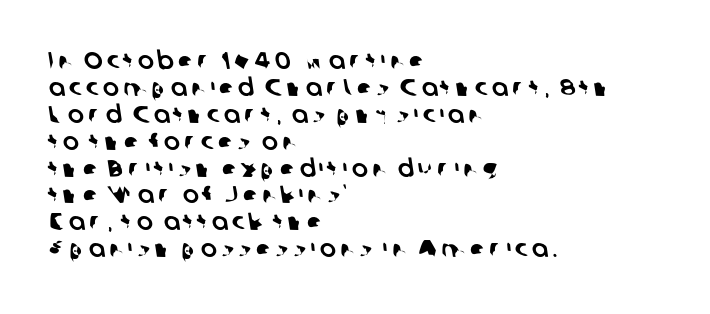
The designer dialed line spacing down below the default. The paragraph has a hard left edge and a soft right edge. A clean baseline with only descenders dipping below it.
